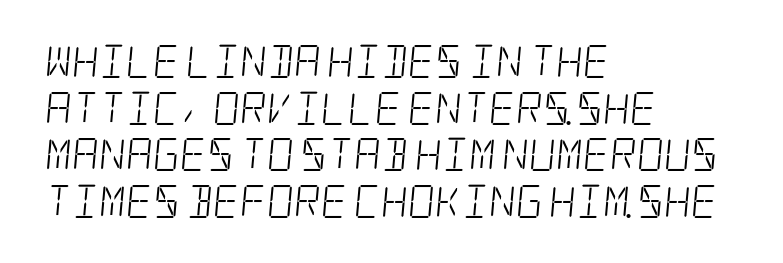
Decoration check: the copy has no underline. If you measured baseline to baseline, you'd find a middling distance. The lines in this sample share a left origin and differ only in where they stop. Stems here are at most as thick as an everyday book face. Here the glyphs are tracked normally, forming tight word shapes.
